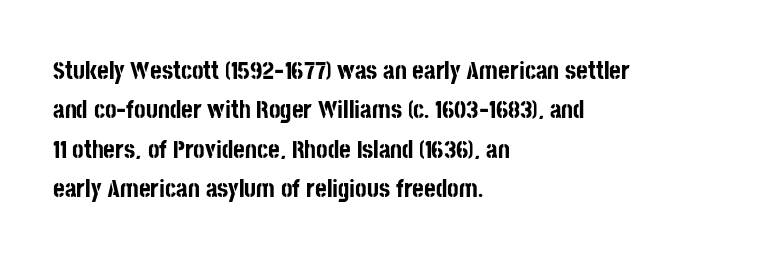
Q: Is the text bold? A: Yes.
Q: Is the text italic (slanted)? A: No, it is upright.
Q: Is the text underlined? A: No.
Q: How is the paragraph aligned? A: Left-aligned.
Q: Is the spacing between letters normal or unusually wide? A: Normal.
Q: Is the spacing between lines tight, normal or loose? A: Normal.
